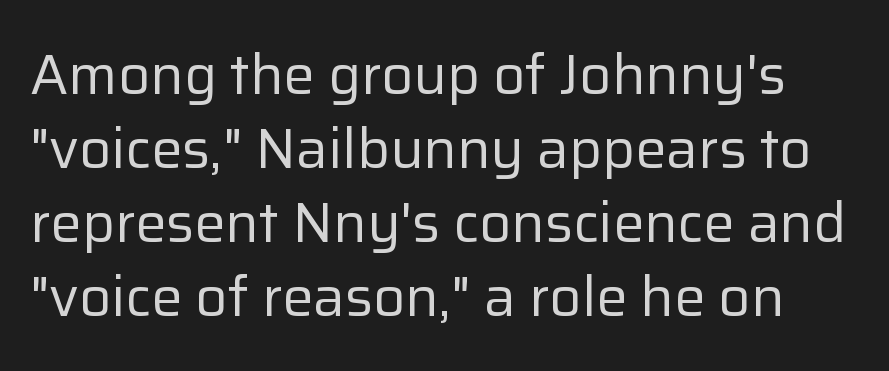
The image shows 56 px regular-weight sans-serif type, upright; set normal line spacing (1.32x), normal letter spacing, not underlined; low stroke contrast and a medium x-height.
